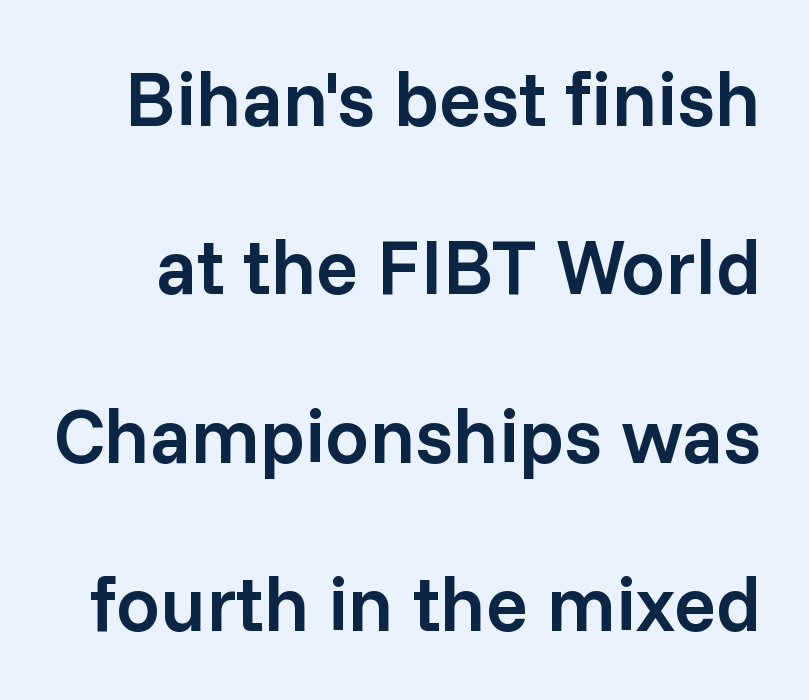
Q: Is the text bold? A: Semi-bold.
Q: Is the text italic (slanted)? A: No, it is upright.
Q: Is the typeface a serif or a sans-serif typeface? A: Sans-serif.
Q: Is the text underlined? A: No.
Q: Is the spacing between letters normal or unusually wide? A: Normal.
Q: Is the spacing between lines tight, normal or loose? A: Loose.
Q: Width (condensed, normal, or wide)? A: Normal.
Q: Stroke contrast? A: Low.
Q: x-height? A: Medium.
Q: Monospaced? A: No.
